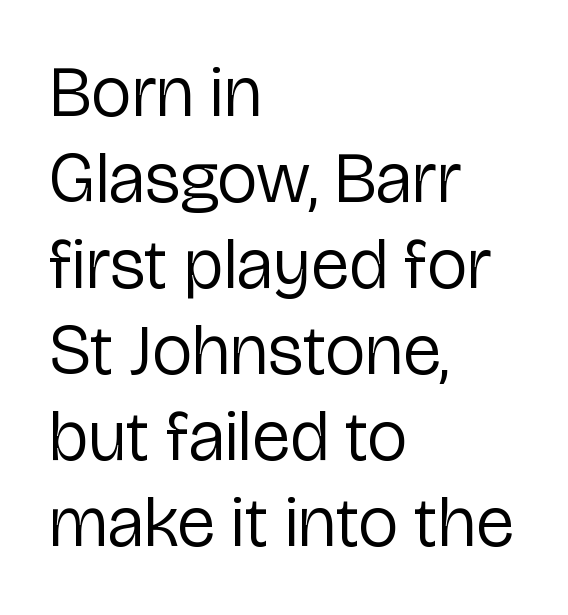
The image shows 71 px regular-weight sans-serif type, upright; set left-aligned, line spacing 1.21x, normal letter spacing, not underlined; low stroke contrast and a medium x-height.
